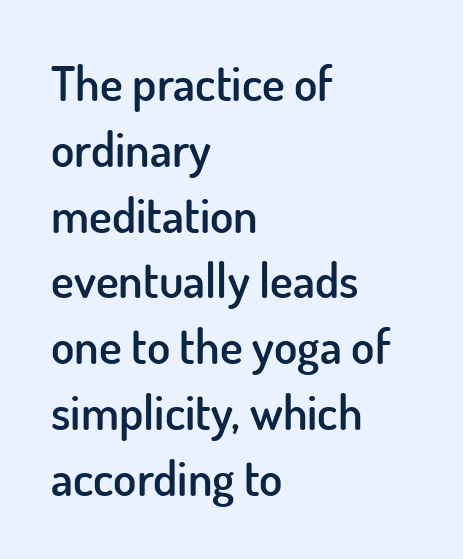
Q: Is the text bold? A: Semi-bold.
Q: Is the text italic (slanted)? A: No, it is upright.
Q: Is the typeface a serif or a sans-serif typeface? A: Sans-serif.
Q: Is the text underlined? A: No.
Q: How is the paragraph aligned? A: Left-aligned.
Q: Is the spacing between letters normal or unusually wide? A: Normal.
Q: Is the spacing between lines tight, normal or loose? A: Normal.
Q: Width (condensed, normal, or wide)? A: Normal.
Q: Stroke contrast? A: Low.
Q: x-height? A: Small.
Q: Monospaced? A: No.
